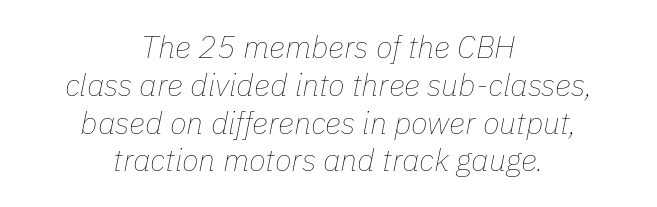
Q: Is the text bold? A: No.
Q: Is the text italic (slanted)? A: Yes, it leans right by about 11 degrees.
Q: Is the text underlined? A: No.
Q: How is the paragraph aligned? A: Centered.
Q: Is the spacing between letters normal or unusually wide? A: Normal.
Q: Width (condensed, normal, or wide)? A: Normal.
Q: Stroke contrast? A: Low.
Q: x-height? A: Medium.
Q: Monospaced? A: No.
